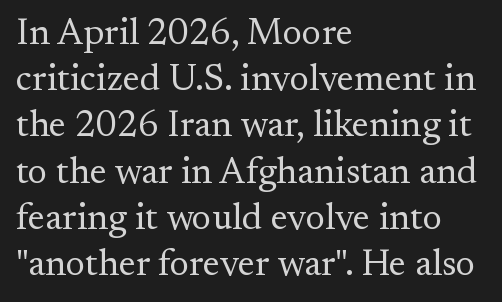
Q: Is the text bold? A: No.
Q: Is the text italic (slanted)? A: No, it is upright.
Q: Is the typeface a serif or a sans-serif typeface? A: Serif.
Q: Is the text underlined? A: No.
Q: How is the paragraph aligned? A: Left-aligned.
Q: Is the spacing between letters normal or unusually wide? A: Normal.
Q: Is the spacing between lines tight, normal or loose? A: Normal.
Q: Width (condensed, normal, or wide)? A: Normal.
Q: Stroke contrast? A: Medium.
Q: x-height? A: Small.
Q: Monospaced? A: No.
